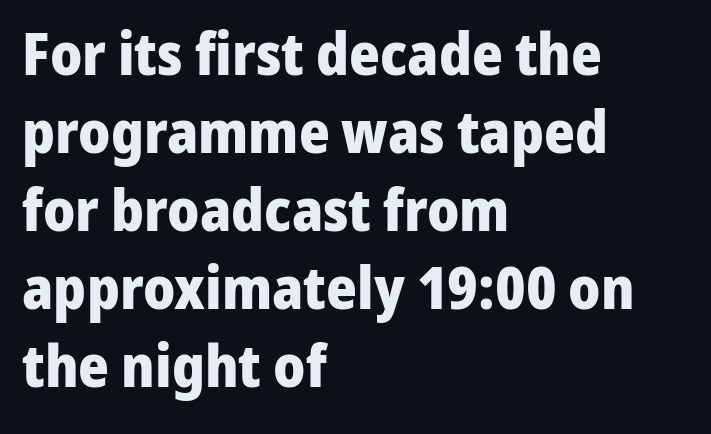
A sans-serif font was chosen for this passage. This block has exactly the height ordinary leading produces. Tracking here is standard; glyphs follow each other at the usual distance. A student would call this left alignment; a typographer would say flush left, rag right. It's the straight-up-and-down kind of type. The face used here is proportionally spaced, like ordinary book or web type.
